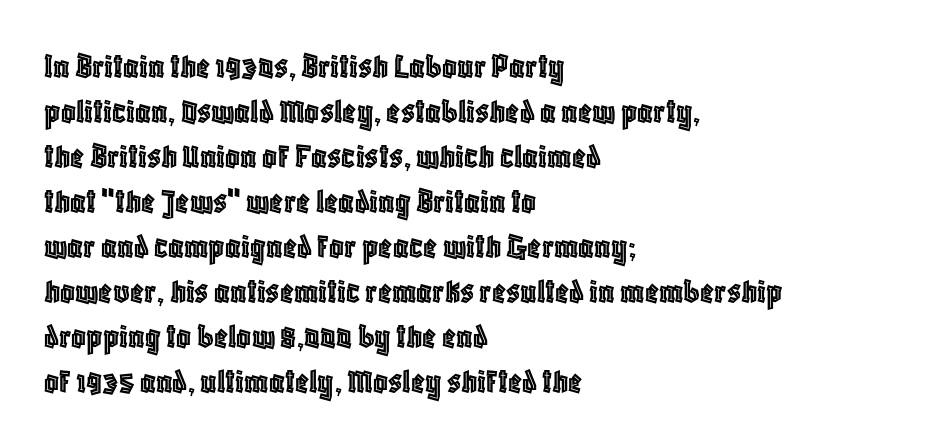
Anything drawn beneath the words? Only blank space. Alignment: flush left. Italic: no, the glyphs are upright roman. Inter-character spacing is left at the font's built-in metrics. The designer left line spacing at the default. Here the designer chose a conventional face with non-uniform glyph widths.
